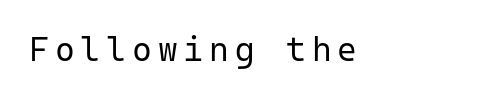
The image shows 34 px regular-weight sans-serif type, upright, monospaced; set left-aligned, not underlined; low stroke contrast and a medium x-height.
